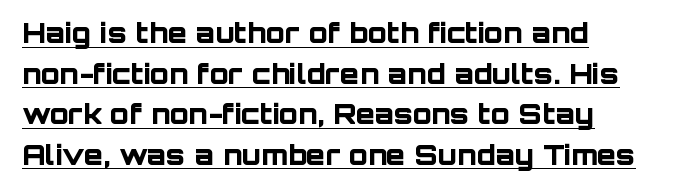
Q: Is the text bold? A: Yes.
Q: Is the text italic (slanted)? A: No, it is upright.
Q: Is the typeface a serif or a sans-serif typeface? A: Sans-serif.
Q: Is the text underlined? A: Yes.
Q: How is the paragraph aligned? A: Left-aligned.
Q: Is the spacing between letters normal or unusually wide? A: Normal.
Q: Is the spacing between lines tight, normal or loose? A: Normal.
Q: Width (condensed, normal, or wide)? A: Normal.
Q: Stroke contrast? A: Low.
Q: x-height? A: Large.
Q: Monospaced? A: No.
